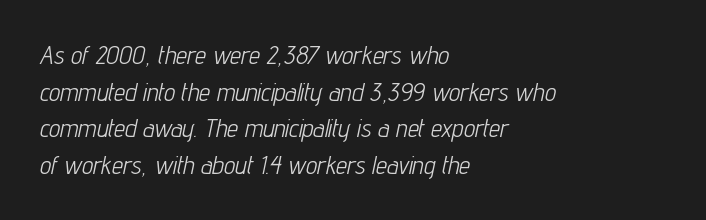
Q: Is the text bold? A: No.
Q: Is the text italic (slanted)? A: Yes, it leans right by about 12 degrees.
Q: Is the text underlined? A: No.
Q: How is the paragraph aligned? A: Left-aligned.
Q: Is the spacing between letters normal or unusually wide? A: Normal.
Q: Is the spacing between lines tight, normal or loose? A: Normal.
